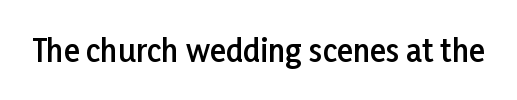
{"serif": "no", "italic": "no", "bold": "semi", "weight": "semibold", "width": "normal", "stroke_contrast": "low", "x_height": "medium", "monospaced": "no", "underline": "no", "letter_spacing": "normal", "letter_spacing_em": 0.0, "glyph_px": 30}
